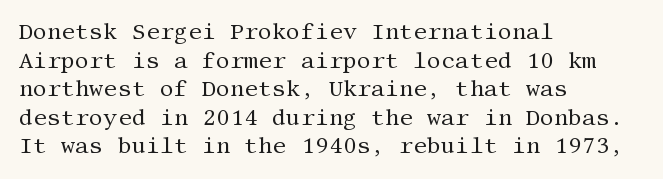
The image shows 22 px text type, upright; set left-aligned, normal line spacing (1.3x), normal letter spacing, not underlined.
